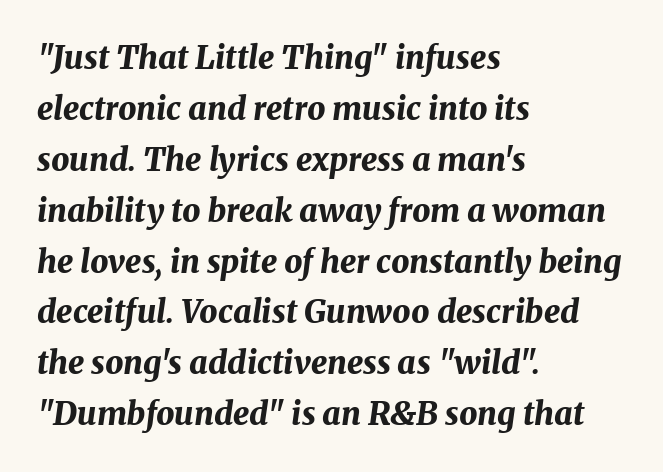
{"italic": "yes", "lean": "right", "slant_degrees": 8, "bold": "yes", "weight": "bold", "width": "normal", "stroke_contrast": "medium", "x_height": "medium", "monospaced": "no", "underline": "no", "align": "left", "line_spacing": "normal", "line_spacing_ratio": 1.59, "letter_spacing": "normal", "letter_spacing_em": 0.0, "glyph_px": 32}
